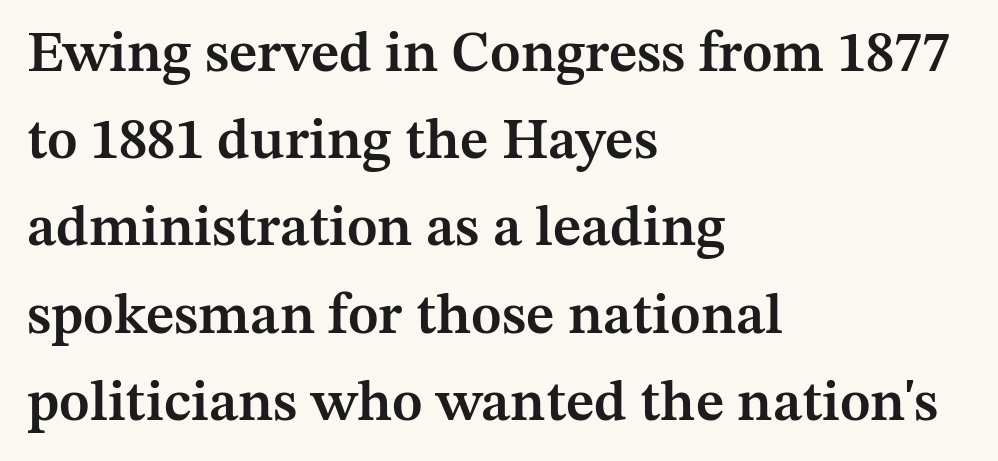
The image shows 57 px semibold serif type, upright; set left-aligned, normal line spacing (1.53x), normal letter spacing, not underlined; medium stroke contrast and a medium x-height.
